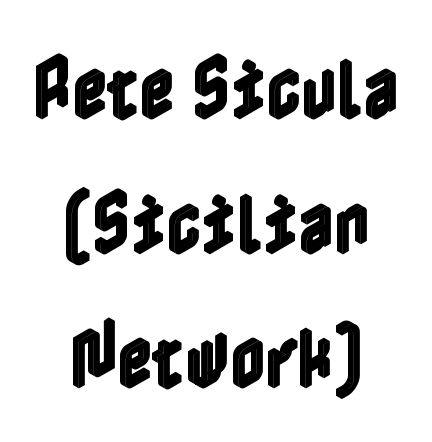
Q: Is the text italic (slanted)? A: No, it is upright.
Q: Is the text underlined? A: No.
Q: How is the paragraph aligned? A: Centered.
Q: Is the spacing between letters normal or unusually wide? A: Normal.
Q: Is the spacing between lines tight, normal or loose? A: Loose.
Q: Width (condensed, normal, or wide)? A: Condensed.
Q: x-height? A: Medium.
